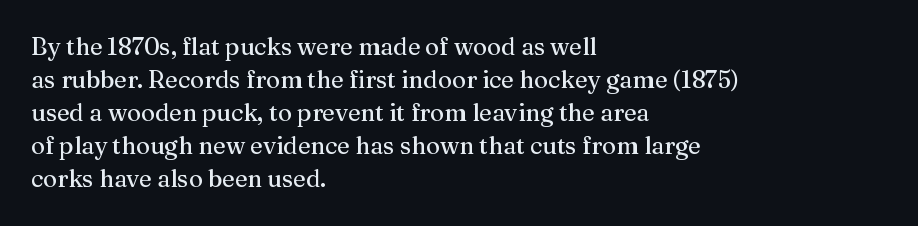
The lines are quadded left. Does extra space separate the letters? No, they use regular spacing. Tall strokes in this sample are plumb rather than angled. Notice how descenders clear the ascenders below comfortably — that's standard leading. This rendering features lettering with no underline.
